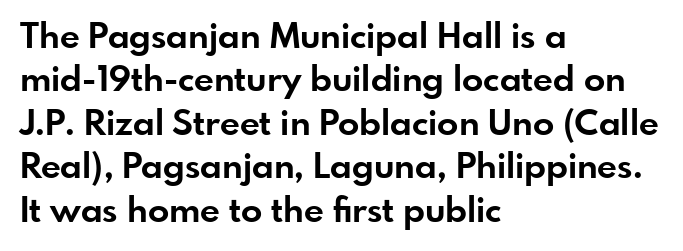
The image shows 35 px bold sans-serif type, upright; set left-aligned, line spacing 1.24x, normal letter spacing, not underlined; low stroke contrast and a small x-height.
